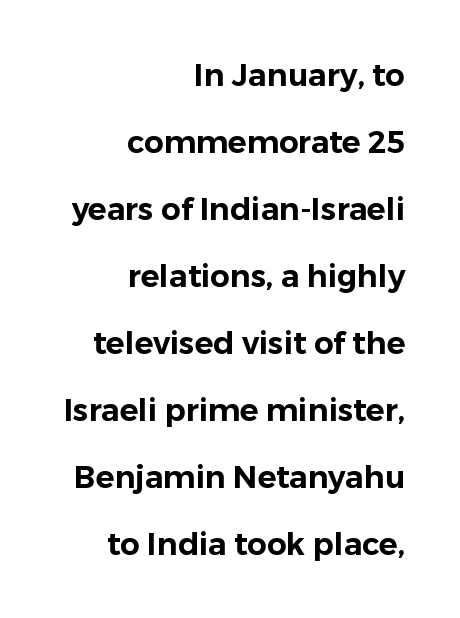
Notice how the passage keeps a crisp vertical edge on the right only. Observe the ordinary spacing: letters are neighbours, not strangers. Horizontal bands of white between lines are thick stripes. A typesetter would label this face a sans. These lines are rendered in a variable-pitch font.
